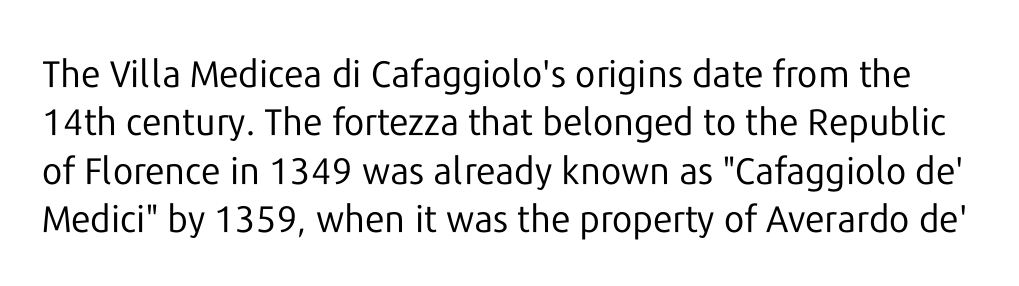
Does the type have serifs? No, each stem ends abruptly. The specimen omits any rule beneath the text block's lines. The letters sit at their default tracking, neither squeezed nor spread. Notice how descenders clear the ascenders below comfortably — that's standard leading. A quiet, ordinary-to-light weight characterises the typeface.
